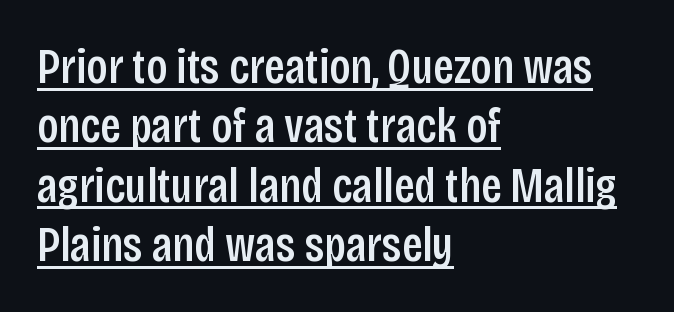
The image shows 49 px condensed sans-serif type, upright; set left-aligned, line spacing 1.21x, normal letter spacing, underlined; low stroke contrast and a large x-height.
